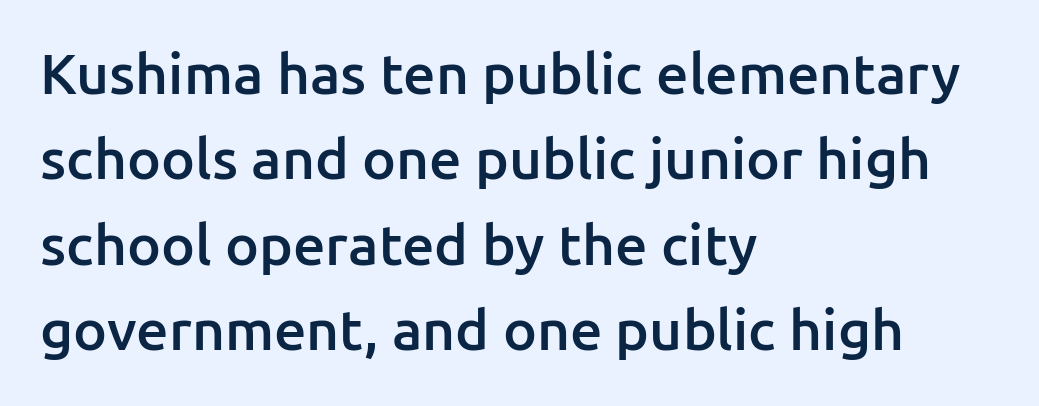
Q: Is the text bold? A: Semi-bold.
Q: Is the text italic (slanted)? A: No, it is upright.
Q: Is the typeface a serif or a sans-serif typeface? A: Sans-serif.
Q: Is the text underlined? A: No.
Q: How is the paragraph aligned? A: Left-aligned.
Q: Is the spacing between letters normal or unusually wide? A: Normal.
Q: Is the spacing between lines tight, normal or loose? A: Normal.
Q: Width (condensed, normal, or wide)? A: Normal.
Q: Stroke contrast? A: Low.
Q: x-height? A: Medium.
Q: Monospaced? A: No.
